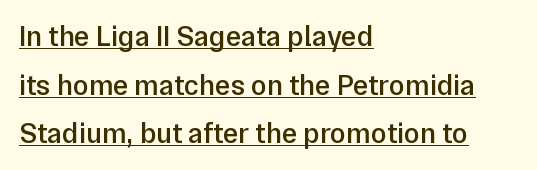
{"serif": "no", "italic": "no", "bold": "semi", "weight": "semibold", "width": "normal", "stroke_contrast": "low", "x_height": "medium", "monospaced": "no", "underline": "yes", "align": "left", "line_spacing": "normal", "line_spacing_ratio": 1.68, "letter_spacing": "normal", "letter_spacing_em": 0.0, "glyph_px": 29}
